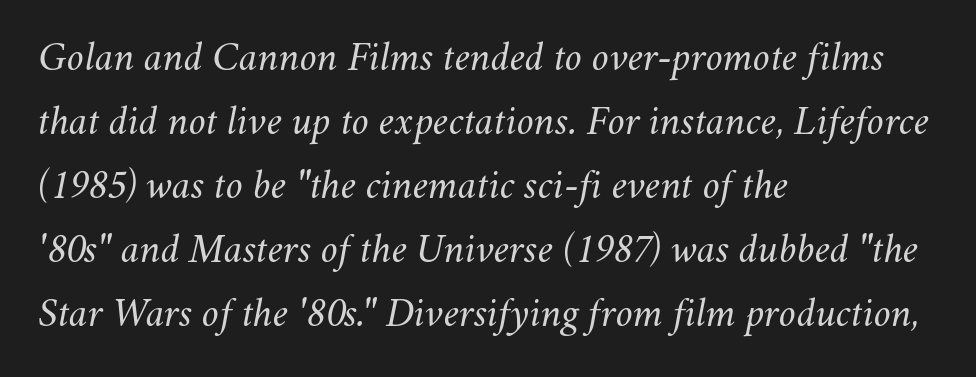
The vertical gap from one line to the next is medium. In terms of posture, this sample is oblique. These lines are rendered in a variable-pitch font. The baseline area is clear.
